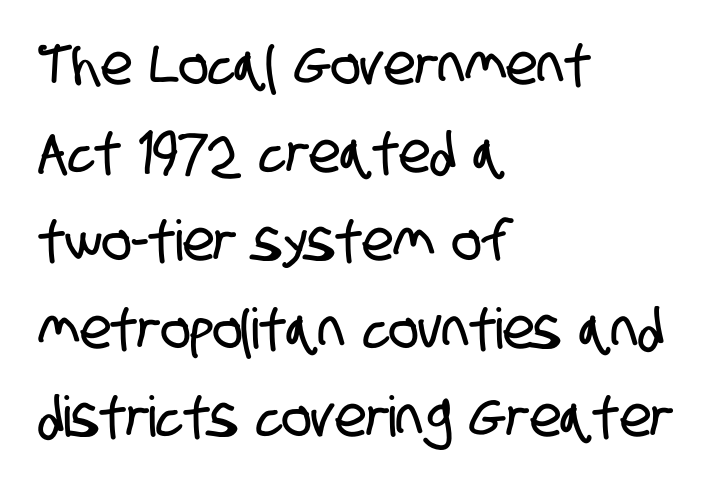
{"serif": "no", "width": "condensed", "stroke_contrast": "low", "x_height": "large", "monospaced": "no", "underline": "no", "align": "left", "line_spacing": "normal", "line_spacing_ratio": 1.57, "letter_spacing": "normal", "letter_spacing_em": 0.0, "glyph_px": 56}
